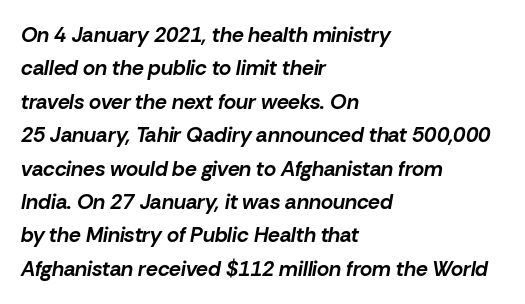
Casual observation: everything's shoved over to the left. Students, observe: this is what conventionally led text looks like. In terms of posture, this sample is oblique. The tracking reads as untouched default to a designer's eye.
